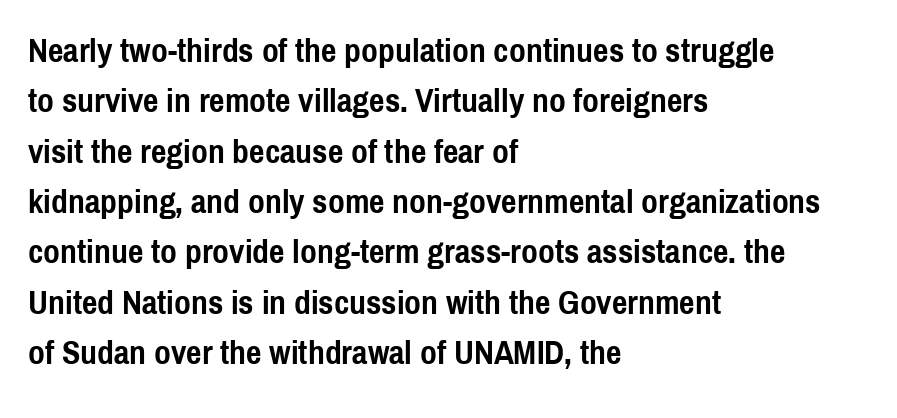
Has an underline been added? It has not. This is heavy type, rendered in bold. A student would call this left alignment; a typographer would say flush left, rag right. Tracking here is standard; glyphs follow each other at the usual distance.
